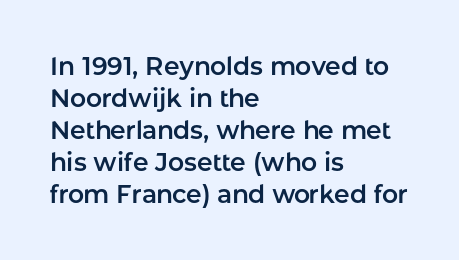
Q: Is the text italic (slanted)? A: No, it is upright.
Q: Is the text underlined? A: No.
Q: How is the paragraph aligned? A: Left-aligned.
Q: Is the spacing between letters normal or unusually wide? A: Normal.
Q: Is the spacing between lines tight, normal or loose? A: Normal.
